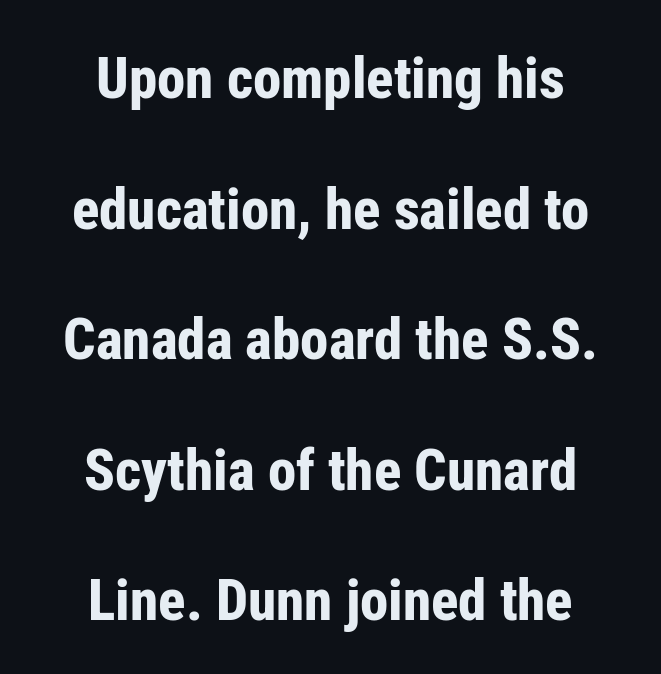
The typesetting leans heavy: a genuine bold. The type sits square on the baseline with zero lean. The lines are quadded center. This sample trades compactness for vertical openness between lines. The passage shown is not underscored anywhere. This sample has the flowing, uneven cadence of proportional lettering.
